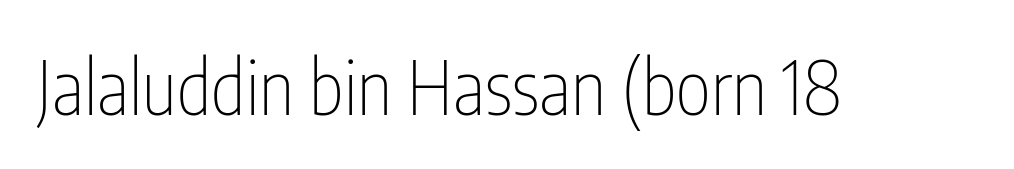
Beneath every word, the page is bare. Here the glyphs are tracked normally, forming tight word shapes. Stems and bowls with no extra thickness — not bold. The rendering uses natural spacing where letterforms have individual widths.
